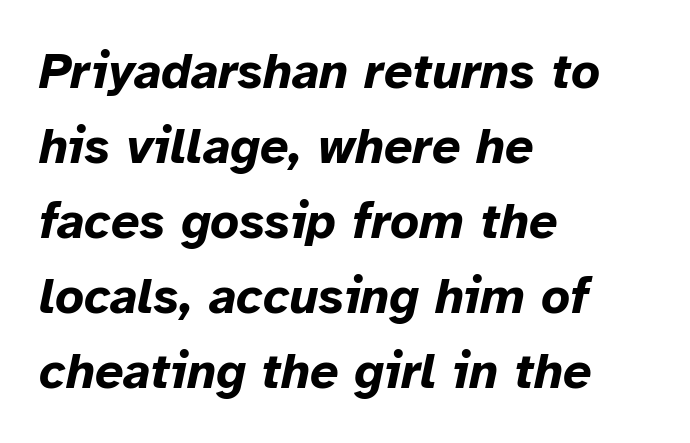
{"italic": "yes", "lean": "right", "slant_degrees": 12, "bold": "yes", "weight": "bold", "width": "normal", "stroke_contrast": "low", "x_height": "medium", "monospaced": "no", "underline": "no", "align": "left", "line_spacing": "normal", "line_spacing_ratio": 1.5, "letter_spacing": "normal", "letter_spacing_em": 0.0, "glyph_px": 50}
